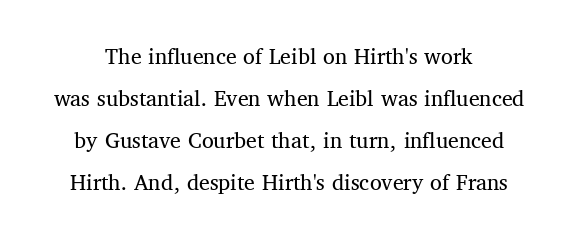
The image shows 24 px text type, upright; set line spacing 1.75x, normal letter spacing, not underlined.
